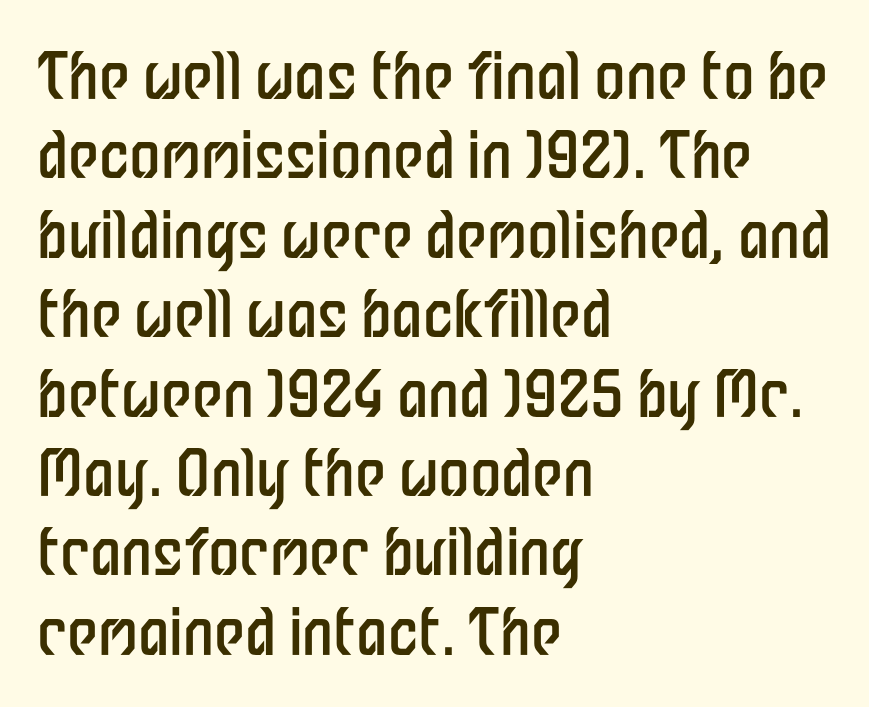
Each row of text sits above clean, open space. Line spacing here is normal. Is this a fixed-width face? No — the glyphs have proportional, varying widths. Where is the straight margin? On the left. No italicization has been applied; the sample stays upright. The characters display no serif detailing; their extremities are plain.
